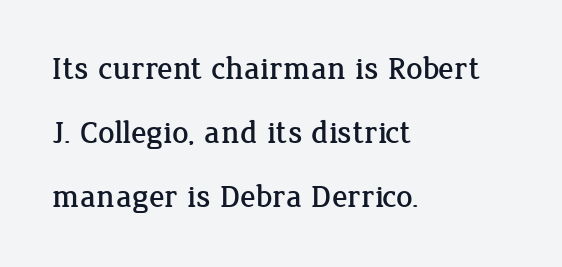
Q: Is the text italic (slanted)? A: No, it is upright.
Q: Is the typeface a serif or a sans-serif typeface? A: Serif.
Q: Is the text underlined? A: No.
Q: How is the paragraph aligned? A: Left-aligned.
Q: Is the spacing between letters normal or unusually wide? A: Normal.
Q: Is the spacing between lines tight, normal or loose? A: Loose.
Q: Width (condensed, normal, or wide)? A: Normal.
Q: Stroke contrast? A: Low.
Q: x-height? A: Medium.
Q: Monospaced? A: No.
